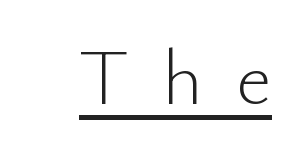
Q: Is the text bold? A: No.
Q: Is the text italic (slanted)? A: No, it is upright.
Q: Is the typeface a serif or a sans-serif typeface? A: Sans-serif.
Q: Is the text underlined? A: Yes.
Q: Is the spacing between letters normal or unusually wide? A: Unusually wide.
Q: Width (condensed, normal, or wide)? A: Normal.
Q: Stroke contrast? A: Low.
Q: x-height? A: Small.
Q: Monospaced? A: No.
